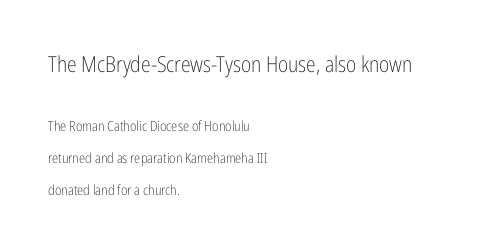
Q: Is the text bold? A: No.
Q: Is the text italic (slanted)? A: No, it is upright.
Q: Is the text underlined? A: No.
Q: How is the paragraph aligned? A: Left-aligned.
Q: Is the spacing between letters normal or unusually wide? A: Normal.
Q: Is the spacing between lines tight, normal or loose? A: Loose.
Q: Which block of text is set in a larger size, the first (top) or the second (bottom)? A: The first (top) one.
